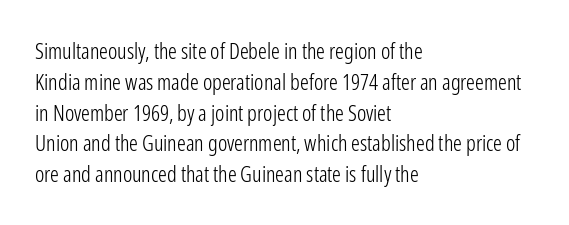
{"italic": "no", "bold": "no", "underline": "no", "align": "left", "line_spacing": "normal", "line_spacing_ratio": 1.4, "letter_spacing": "normal", "letter_spacing_em": 0.0, "glyph_px": 22}
